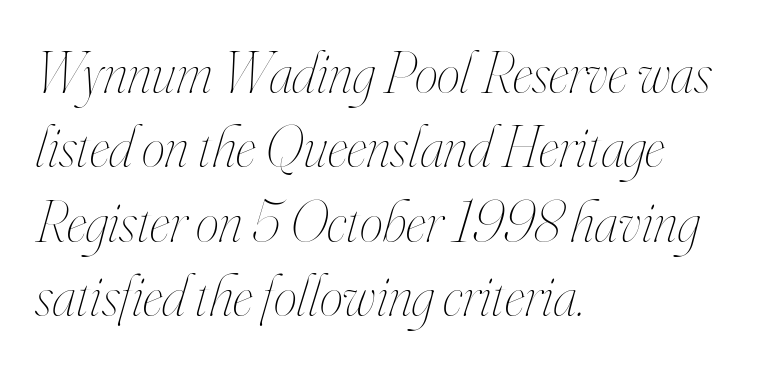
{"italic": "yes", "lean": "right", "slant_degrees": 16, "bold": "no", "weight": "thin", "width": "condensed", "stroke_contrast": "high", "x_height": "small", "monospaced": "no", "underline": "no", "align": "left", "line_spacing": "normal", "line_spacing_ratio": 1.26, "letter_spacing": "normal", "letter_spacing_em": 0.0, "glyph_px": 59}
